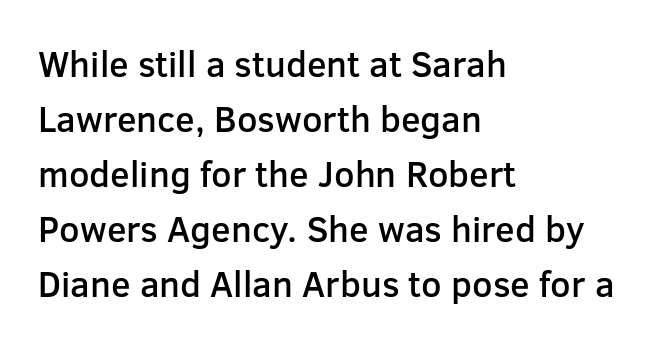
The image shows 36 px semibold sans-serif type, upright; set left-aligned, normal line spacing (1.53x), normal letter spacing, not underlined; low stroke contrast and a medium x-height.
